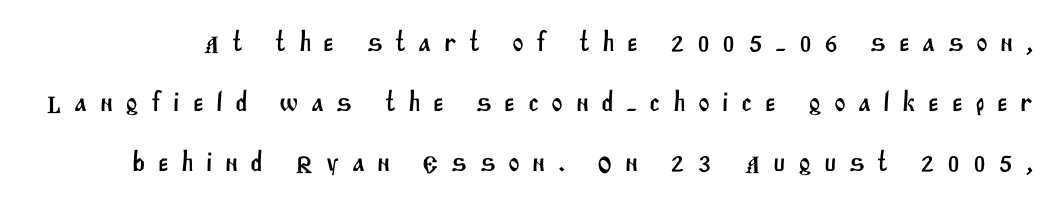
{"serif": "no", "width": "normal", "stroke_contrast": "medium", "x_height": "large", "monospaced": "no", "underline": "no", "line_spacing": "loose", "line_spacing_ratio": 2.14, "letter_spacing": "wide", "letter_spacing_em": 0.44, "glyph_px": 28}
